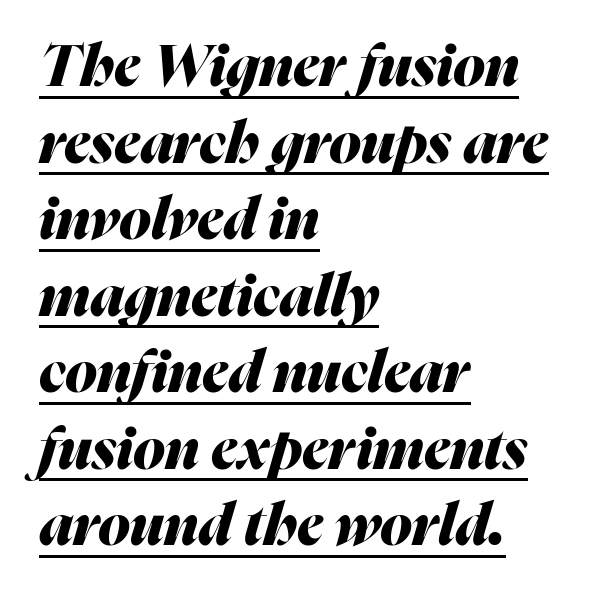
Is this a fixed-width face? No — the glyphs have proportional, varying widths. Here the glyphs are tracked normally, forming tight word shapes. A rule runs beneath these lines of type. Does the lettering tilt? It does — this is italic.
